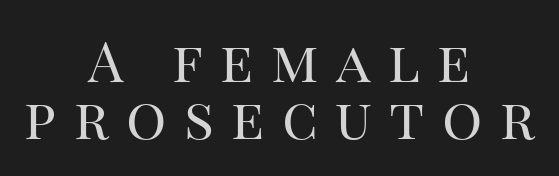
Posture: straight, roman, zero tilt. How would I describe the line gaps? Narrow and economical. The letterforms stand isolated, each surrounded by extra space. This is not heavy type; no bold has been used. You can tell from the footed stems that serif type was used.
